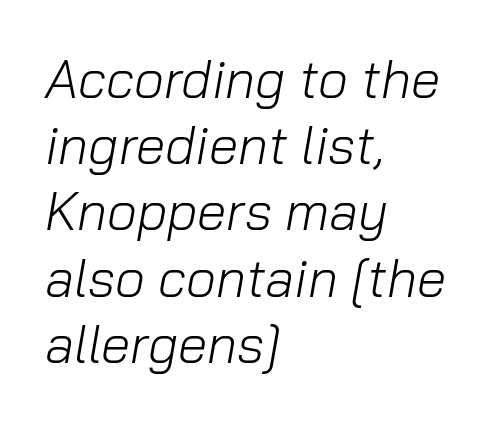
{"italic": "yes", "lean": "right", "slant_degrees": 10, "bold": "no", "weight": "light", "width": "normal", "stroke_contrast": "low", "x_height": "medium", "monospaced": "no", "underline": "no", "align": "left", "line_spacing": "normal", "line_spacing_ratio": 1.25, "letter_spacing": "normal", "letter_spacing_em": 0.0, "glyph_px": 53}
